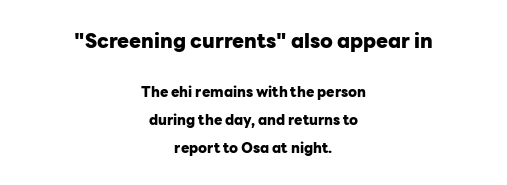
The image shows 20 px bold type, upright; set centered, loose line spacing (1.97x), normal letter spacing, not underlined; the first (top) block is 1.43x larger.
